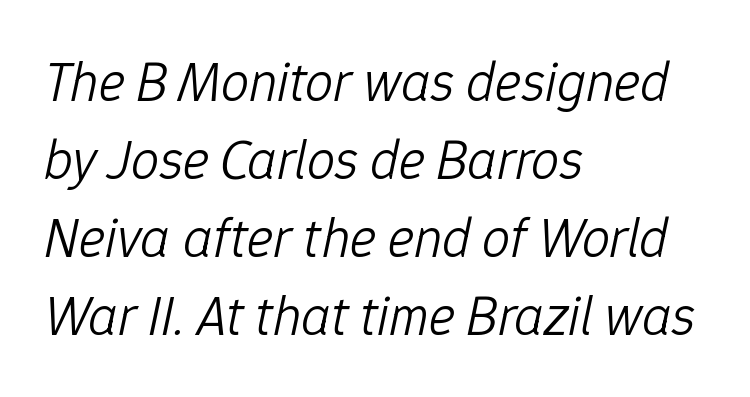
The letters look calm and open, with moderate or lighter stems. The space beneath each line is pristine and unruled. A student would call this left alignment; a typographer would say flush left, rag right. You could not count columns in this text — the font is proportionally spaced. Notice how descenders clear the ascenders below comfortably — that's standard leading. Is the type slanted? Yes — the strokes lean at a clear angle.
